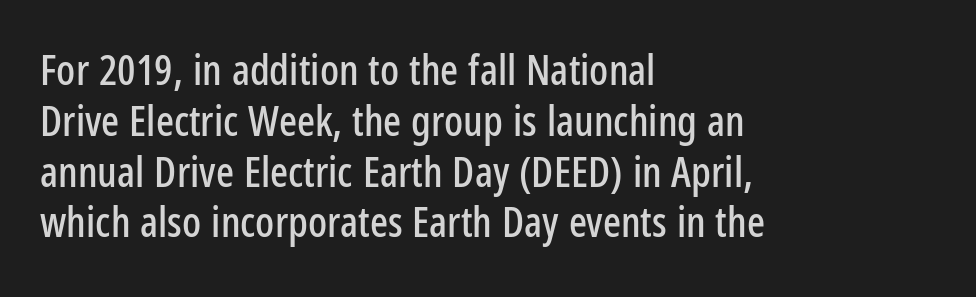
The image shows 42 px condensed sans-serif type, upright; set left-aligned, line spacing 1.21x, normal letter spacing, not underlined; low stroke contrast and a medium x-height.
